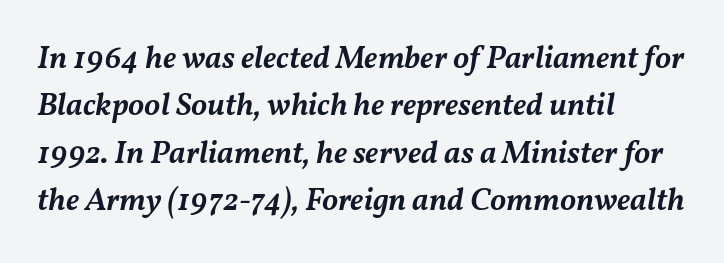
The image shows 32 px semibold type, italic (leaning right); set left-aligned, normal line spacing (1.48x), normal letter spacing, not underlined; medium stroke contrast and a medium x-height.
